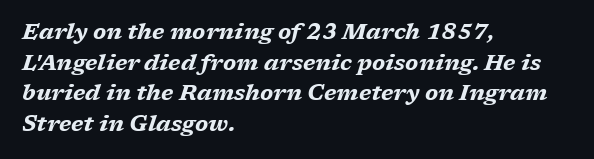
Q: Is the text bold? A: Yes.
Q: Is the text italic (slanted)? A: Yes, it leans right by about 17 degrees.
Q: Is the text underlined? A: No.
Q: How is the paragraph aligned? A: Left-aligned.
Q: Is the spacing between letters normal or unusually wide? A: Normal.
Q: Is the spacing between lines tight, normal or loose? A: Normal.
